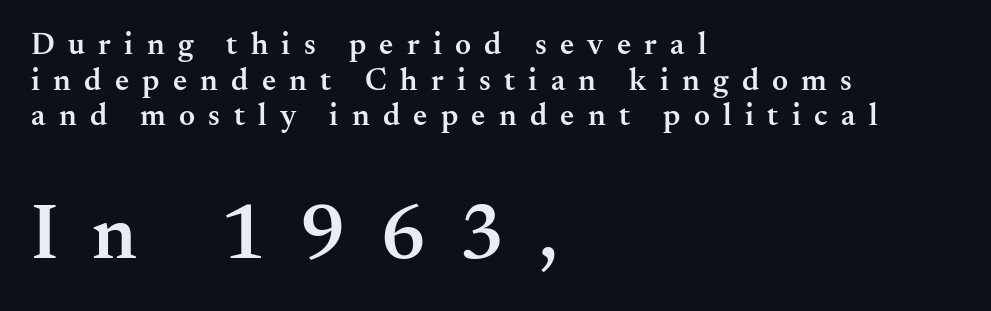
The foot of each line stays bare and open. The face used here is proportionally spaced, like ordinary book or web type. Does extra space separate the letters? Yes, quite a lot of it. This is the in-between weight designers call semibold or demi. If you drew a ruler down the left edge, every line would touch it.
